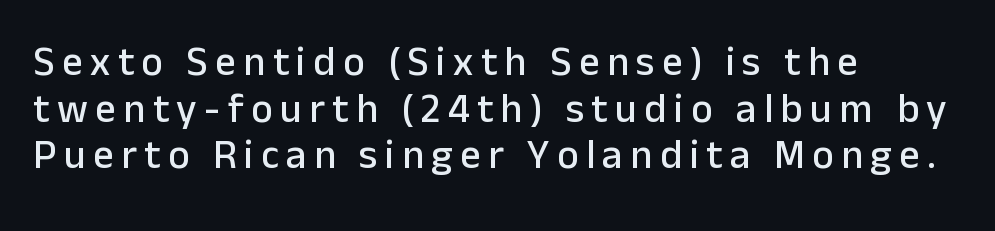
Q: Is the text italic (slanted)? A: No, it is upright.
Q: Is the typeface a serif or a sans-serif typeface? A: Sans-serif.
Q: Is the text underlined? A: No.
Q: How is the paragraph aligned? A: Left-aligned.
Q: Is the spacing between lines tight, normal or loose? A: Tight.
Q: Width (condensed, normal, or wide)? A: Normal.
Q: Stroke contrast? A: Low.
Q: x-height? A: Medium.
Q: Monospaced? A: No.
